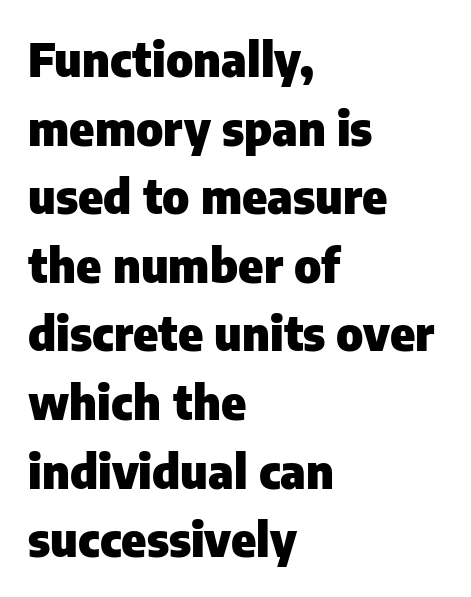
Q: Is the text bold? A: Yes.
Q: Is the text italic (slanted)? A: No, it is upright.
Q: Is the typeface a serif or a sans-serif typeface? A: Sans-serif.
Q: Is the text underlined? A: No.
Q: How is the paragraph aligned? A: Left-aligned.
Q: Is the spacing between letters normal or unusually wide? A: Normal.
Q: Is the spacing between lines tight, normal or loose? A: Normal.
Q: Width (condensed, normal, or wide)? A: Normal.
Q: Stroke contrast? A: Low.
Q: x-height? A: Medium.
Q: Monospaced? A: No.
